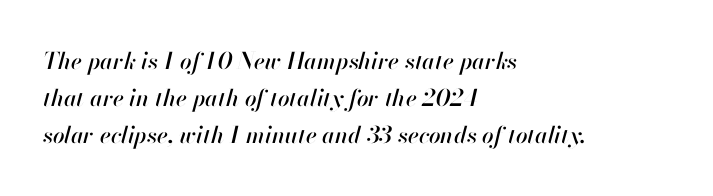
The image shows 23 px text type, italic (leaning right); set left-aligned, normal line spacing (1.6x), normal letter spacing, not underlined.
